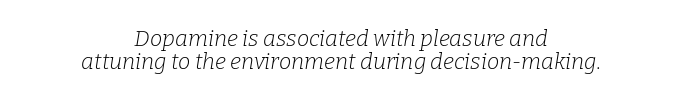
Q: Is the text bold? A: No.
Q: Is the text italic (slanted)? A: Yes, it leans right by about 9 degrees.
Q: Is the text underlined? A: No.
Q: How is the paragraph aligned? A: Centered.
Q: Is the spacing between letters normal or unusually wide? A: Normal.
Q: Is the spacing between lines tight, normal or loose? A: Tight.
